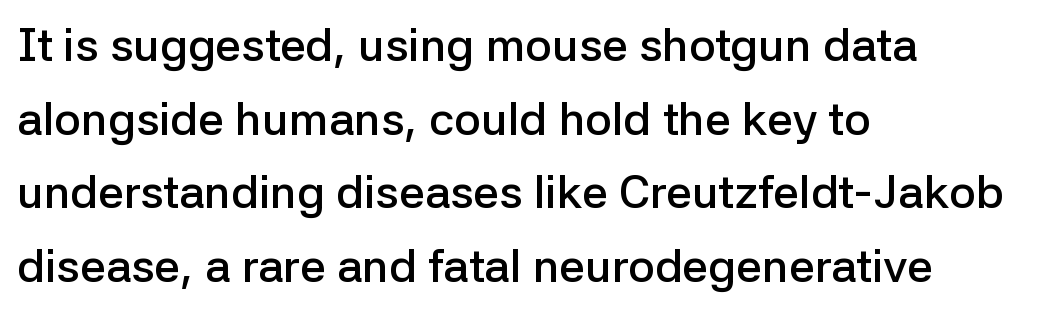
{"serif": "no", "italic": "no", "bold": "semi", "weight": "semibold", "width": "normal", "stroke_contrast": "low", "x_height": "medium", "monospaced": "no", "underline": "no", "align": "left", "line_spacing": "normal", "line_spacing_ratio": 1.6, "letter_spacing": "normal", "letter_spacing_em": 0.0, "glyph_px": 46}
